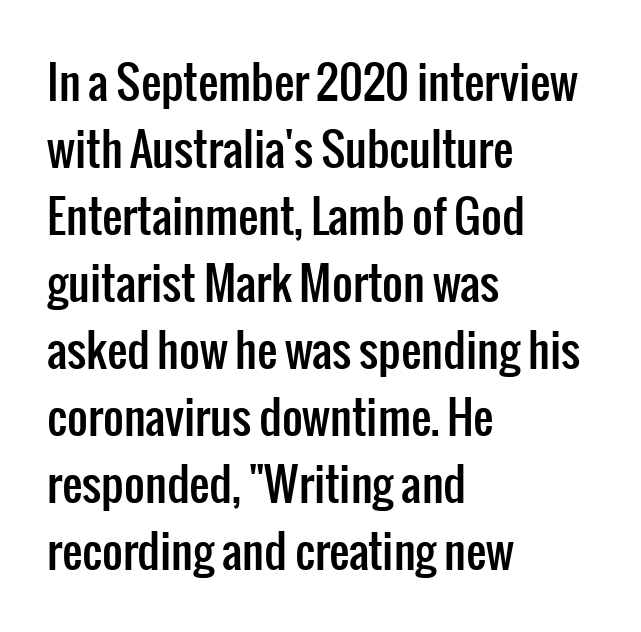
Vertically, the passage feels balanced, rows spaced as you'd expect. Ascenders rise straight up at ninety degrees. These lines stack with their left ends in a neat column. Type without underlining. The passage shown is typed in a proportional face where columns would drift. The type is set solid horizontally, with unmodified tracking.
